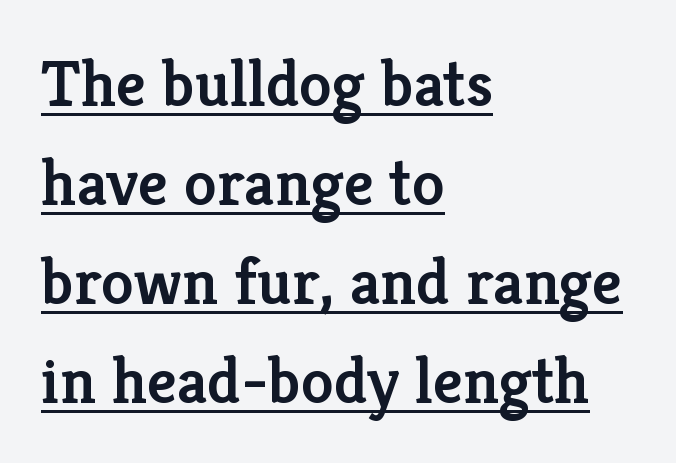
Q: Is the text bold? A: Semi-bold.
Q: Is the text italic (slanted)? A: No, it is upright.
Q: Is the typeface a serif or a sans-serif typeface? A: Serif.
Q: Is the text underlined? A: Yes.
Q: How is the paragraph aligned? A: Left-aligned.
Q: Is the spacing between letters normal or unusually wide? A: Normal.
Q: Is the spacing between lines tight, normal or loose? A: Normal.
Q: Width (condensed, normal, or wide)? A: Normal.
Q: Stroke contrast? A: Low.
Q: x-height? A: Medium.
Q: Monospaced? A: No.
